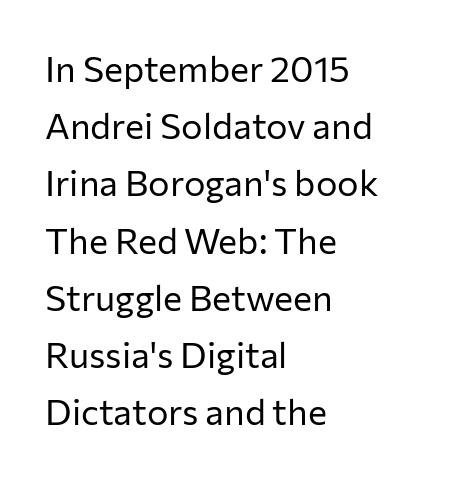
{"serif": "no", "italic": "no", "bold": "no", "weight": "regular", "width": "normal", "stroke_contrast": "low", "x_height": "medium", "monospaced": "no", "underline": "no", "align": "left", "line_spacing": "normal", "line_spacing_ratio": 1.59, "letter_spacing": "normal", "letter_spacing_em": 0.0, "glyph_px": 36}
